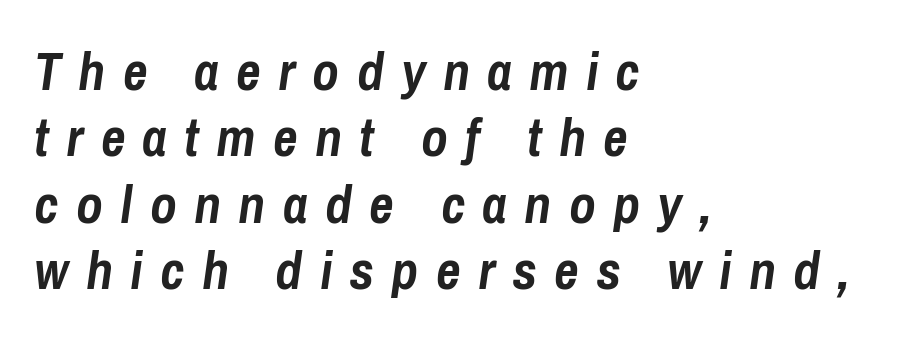
{"italic": "yes", "lean": "right", "slant_degrees": 8, "bold": "yes", "weight": "semibold", "width": "condensed", "stroke_contrast": "low", "x_height": "medium", "monospaced": "no", "underline": "no", "align": "left", "line_spacing_ratio": 1.23, "letter_spacing": "wide", "letter_spacing_em": 0.32, "glyph_px": 54}
